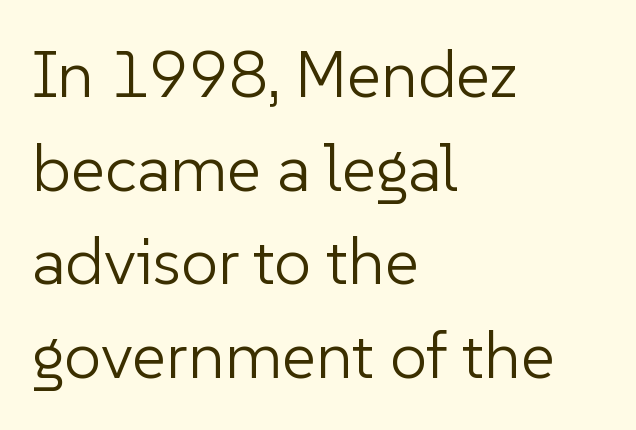
Q: Is the text bold? A: No.
Q: Is the text italic (slanted)? A: No, it is upright.
Q: Is the typeface a serif or a sans-serif typeface? A: Sans-serif.
Q: Is the text underlined? A: No.
Q: How is the paragraph aligned? A: Left-aligned.
Q: Is the spacing between letters normal or unusually wide? A: Normal.
Q: Is the spacing between lines tight, normal or loose? A: Normal.
Q: Width (condensed, normal, or wide)? A: Normal.
Q: Stroke contrast? A: Low.
Q: x-height? A: Medium.
Q: Monospaced? A: No.
